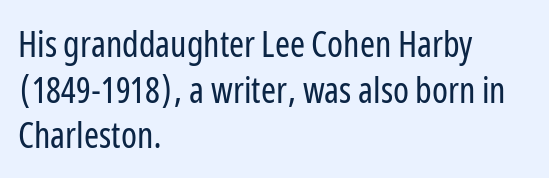
Summary of vertical rhythm: regular, with standard interline spacing. You can tell from the bare stems that sans-serif type was used. The foot of each line stays bare and open. The passage is arranged the way most books set body copy — flush left.
